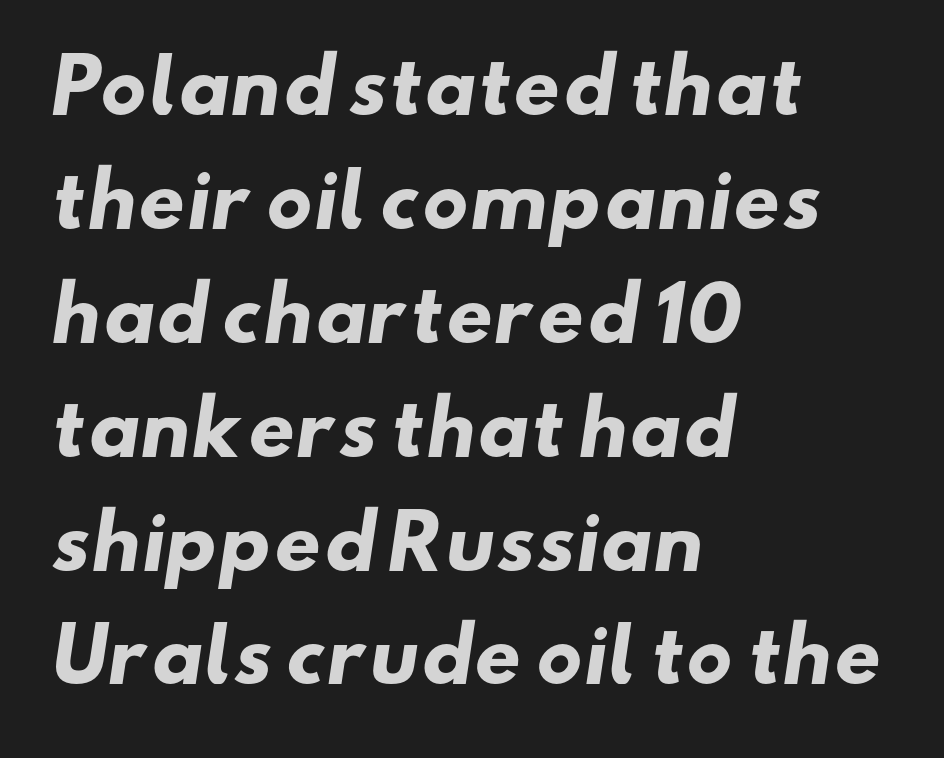
{"serif": "no", "bold": "yes", "weight": "heavy", "width": "wide", "stroke_contrast": "low", "x_height": "small", "monospaced": "no", "underline": "no", "align": "left", "line_spacing": "normal", "line_spacing_ratio": 1.56, "letter_spacing": "normal", "letter_spacing_em": 0.0, "glyph_px": 73}
